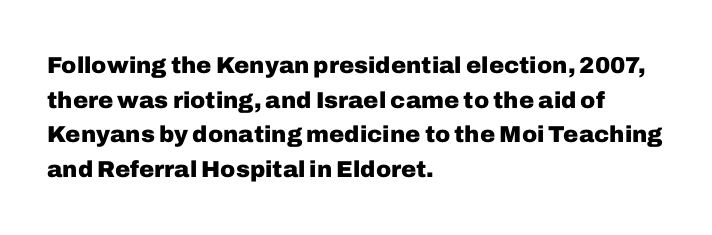
Q: Is the text bold? A: Yes.
Q: Is the text italic (slanted)? A: No, it is upright.
Q: Is the text underlined? A: No.
Q: How is the paragraph aligned? A: Left-aligned.
Q: Is the spacing between letters normal or unusually wide? A: Normal.
Q: Is the spacing between lines tight, normal or loose? A: Normal.
